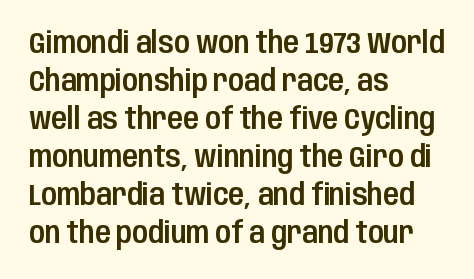
The image shows 29 px condensed sans-serif type, upright; set left-aligned, normal line spacing (1.31x), normal letter spacing, not underlined; low stroke contrast and a large x-height.
